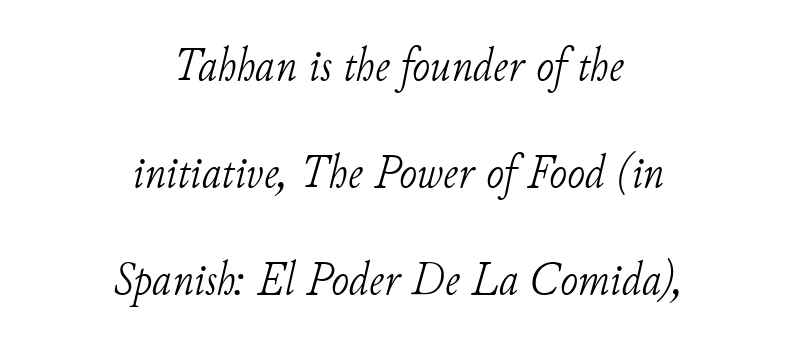
The image shows 48 px light serif type, italic (leaning right); set centered, loose line spacing (2.23x), normal letter spacing, not underlined; low stroke contrast and a small x-height.
